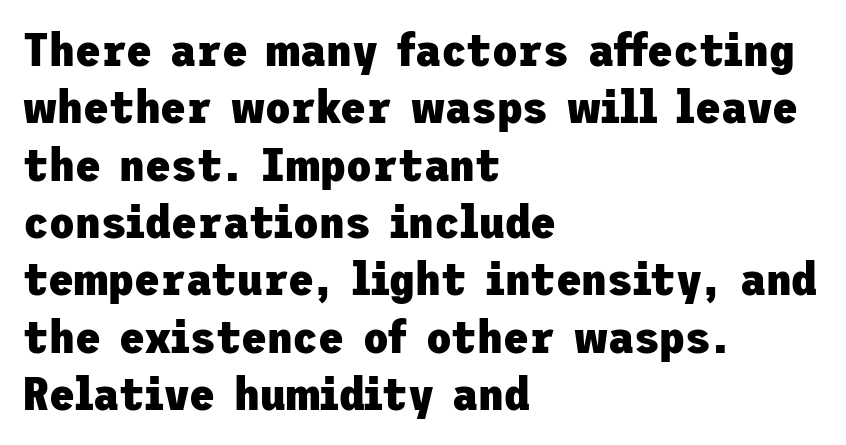
Q: Is the text bold? A: Yes.
Q: Is the text italic (slanted)? A: No, it is upright.
Q: Is the typeface a serif or a sans-serif typeface? A: Sans-serif.
Q: Is the text underlined? A: No.
Q: How is the paragraph aligned? A: Left-aligned.
Q: Is the spacing between letters normal or unusually wide? A: Normal.
Q: Width (condensed, normal, or wide)? A: Normal.
Q: Stroke contrast? A: Low.
Q: x-height? A: Medium.
